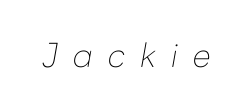
The glyphs look as if they've been sheared to an angle. Proportional: the letters do not fall into vertical columns. The passage shown is not underscored anywhere. A quiet, ordinary-to-light weight characterises the typeface. The rendering inserts visible extra space after every character.
